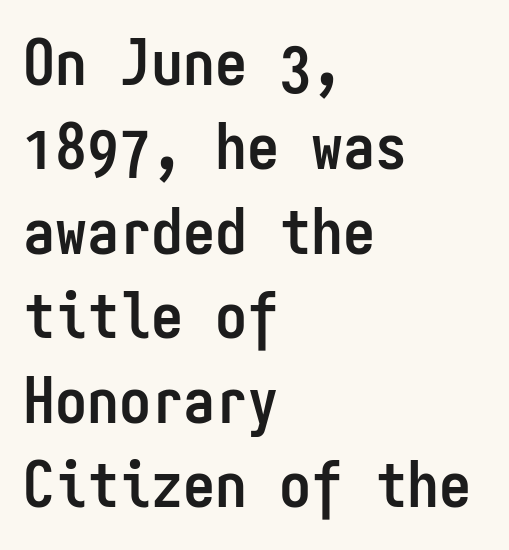
Q: Is the text bold? A: Yes.
Q: Is the text italic (slanted)? A: No, it is upright.
Q: Is the typeface a serif or a sans-serif typeface? A: Sans-serif.
Q: Is the text underlined? A: No.
Q: How is the paragraph aligned? A: Left-aligned.
Q: Is the spacing between letters normal or unusually wide? A: Normal.
Q: Is the spacing between lines tight, normal or loose? A: Normal.
Q: Width (condensed, normal, or wide)? A: Condensed.
Q: Stroke contrast? A: Low.
Q: x-height? A: Medium.
Q: Monospaced? A: Yes.
